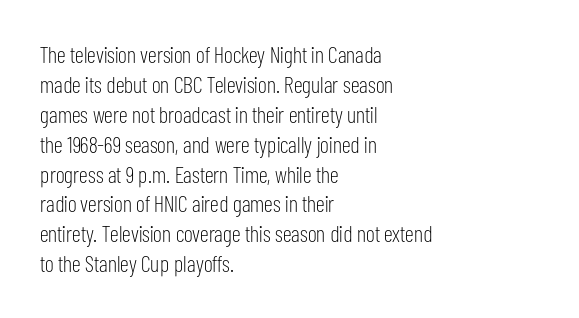
{"italic": "no", "bold": "no", "underline": "no", "align": "left", "line_spacing": "normal", "line_spacing_ratio": 1.3, "letter_spacing": "normal", "letter_spacing_em": 0.0, "glyph_px": 23}
